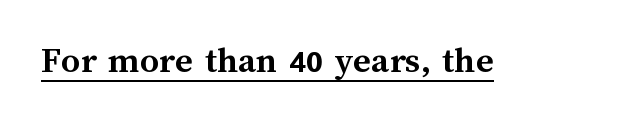
This sample has the flowing, uneven cadence of proportional lettering. Honestly, the underline is the first thing you notice here. Here the glyphs are tracked normally, forming tight word shapes. I'd describe the lettering as bold — thick and assertive. Is there any slant? The stems are plumb.
